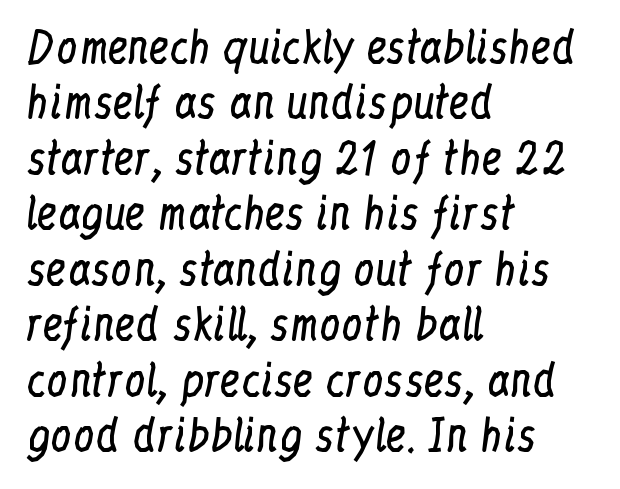
The lines are quadded left. The leading is moderate, giving the passage an even texture. The letters carry serifs — small finishing strokes at the ends of their stems. Here the designer chose a conventional face with non-uniform glyph widths.
